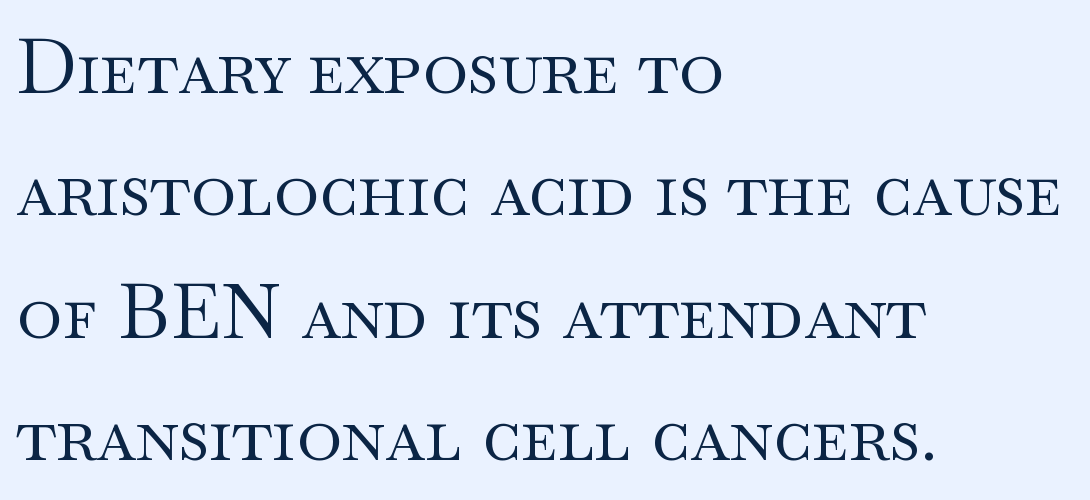
Visually the block forms a straight wall on the left and a jagged coastline on the right. Posture: vertical. The letterforms sit at book weight or below. Tracking here is standard; glyphs follow each other at the usual distance. Descenders hang freely into open space.
